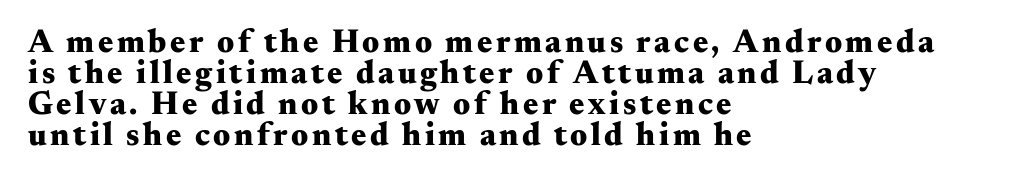
Each line starts at the same left margin while the right side varies. Posture: straight, roman, zero tilt. Yep, those are serifs on the letters. Leading: reduced.
